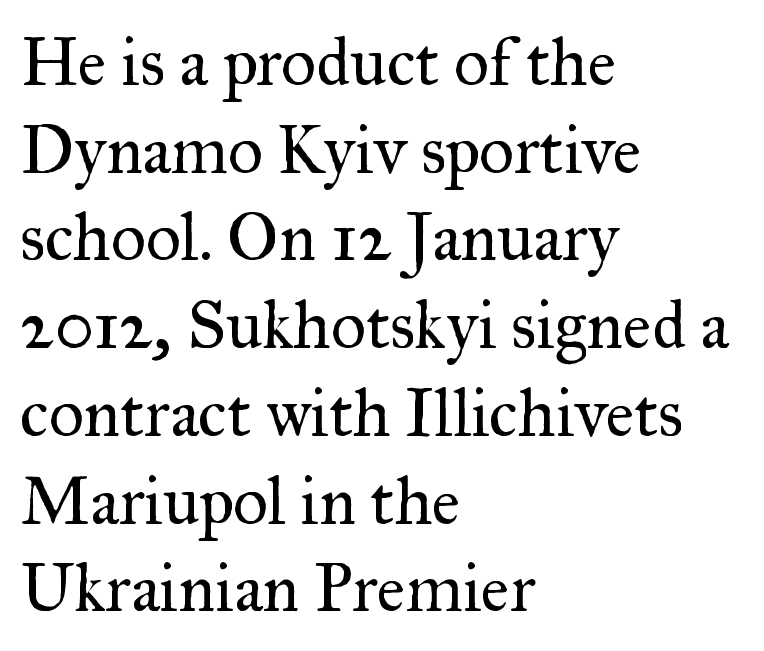
The image shows 68 px regular-weight serif type, upright; set left-aligned, normal line spacing (1.29x), normal letter spacing, not underlined; medium stroke contrast and a small x-height.
